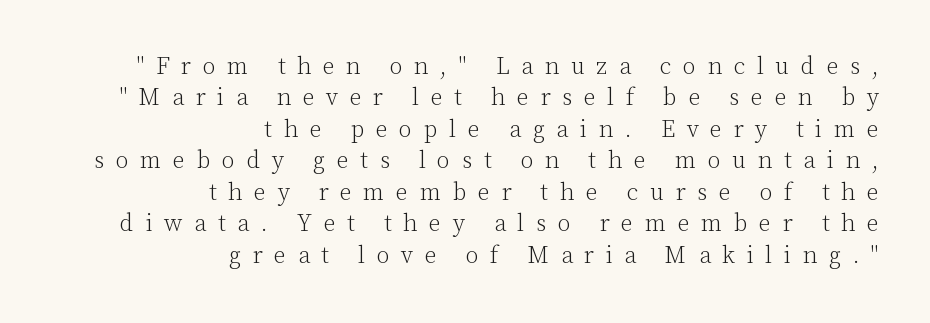
A normal amount of white space separates one row of letters from the next. You could only call the tracking loose — the letters float apart. The letterforms sit at book weight or below. In CSS terms this would be text-align: right. The typography opts for an upright posture over an oblique one.
